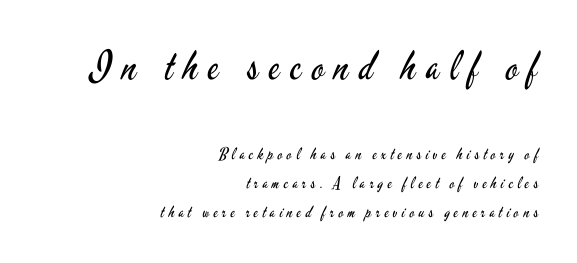
You could not count columns in this text — the font is proportionally spaced. The face used here is rendered with a markedly widened letterfit. Descenders hang freely into open space. The compositor pushed each line to the right boundary. Each letter's strokes conclude bluntly, with no projecting serifs. Scale decreases going downward across the two blocks.
